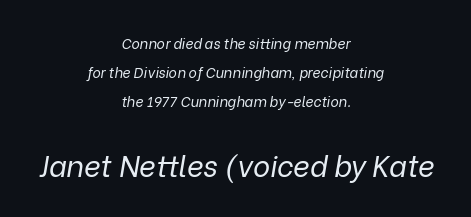
Q: Is the text bold? A: No.
Q: Is the text italic (slanted)? A: Yes, it leans right by about 9 degrees.
Q: Is the text underlined? A: No.
Q: How is the paragraph aligned? A: Centered.
Q: Is the spacing between letters normal or unusually wide? A: Normal.
Q: Is the spacing between lines tight, normal or loose? A: Loose.
Q: Which block of text is set in a larger size, the first (top) or the second (bottom)? A: The second (bottom) one.
Q: Width (condensed, normal, or wide)? A: Normal.
Q: Stroke contrast? A: Low.
Q: x-height? A: Medium.
Q: Monospaced? A: No.
